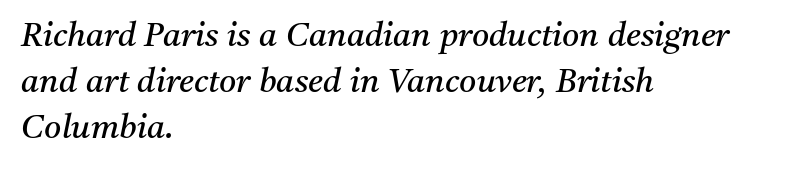
The image shows 33 px regular-weight serif type, italic (leaning right); set left-aligned, normal line spacing (1.4x), normal letter spacing, not underlined; medium stroke contrast and a medium x-height.
